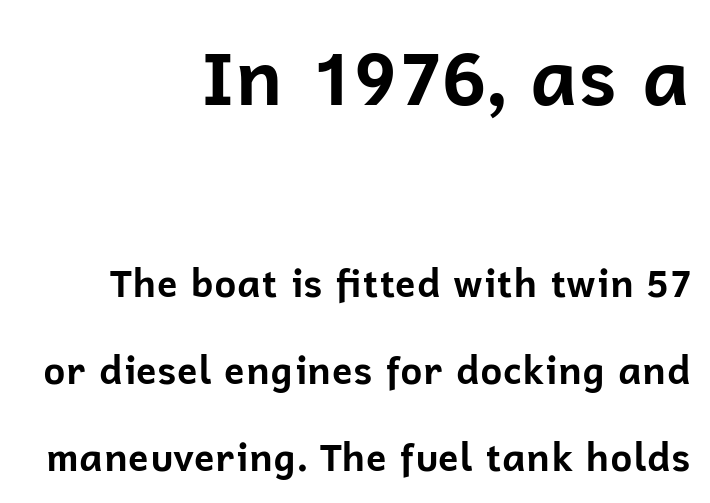
Q: Is the text bold? A: Yes.
Q: Is the text italic (slanted)? A: No, it is upright.
Q: Is the typeface a serif or a sans-serif typeface? A: Sans-serif.
Q: Is the text underlined? A: No.
Q: How is the paragraph aligned? A: Right-aligned.
Q: Is the spacing between letters normal or unusually wide? A: Normal.
Q: Is the spacing between lines tight, normal or loose? A: Loose.
Q: Which block of text is set in a larger size, the first (top) or the second (bottom)? A: The first (top) one.
Q: Width (condensed, normal, or wide)? A: Normal.
Q: Stroke contrast? A: Low.
Q: x-height? A: Medium.
Q: Monospaced? A: No.
